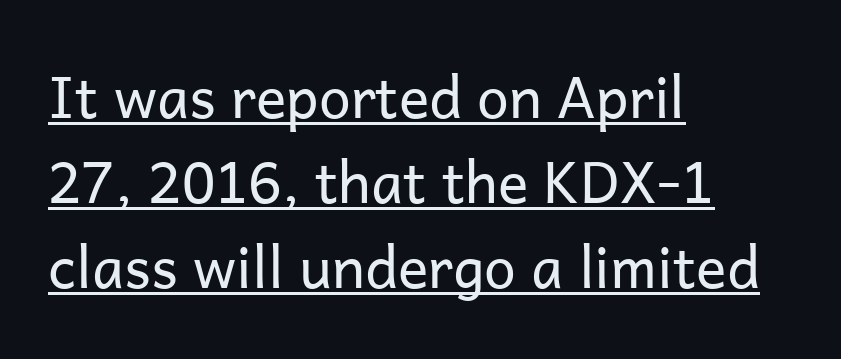
{"serif": "no", "italic": "no", "bold": "no", "weight": "regular", "width": "normal", "stroke_contrast": "low", "x_height": "medium", "monospaced": "no", "underline": "yes", "align": "left", "line_spacing": "normal", "line_spacing_ratio": 1.49, "letter_spacing": "normal", "letter_spacing_em": 0.0, "glyph_px": 57}
